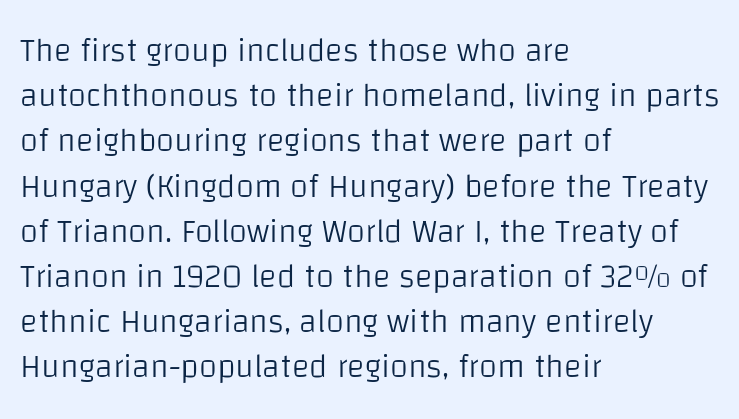
{"serif": "no", "italic": "no", "bold": "no", "weight": "light", "width": "normal", "stroke_contrast": "low", "x_height": "large", "monospaced": "no", "underline": "no", "align": "left", "line_spacing": "normal", "line_spacing_ratio": 1.37, "letter_spacing": "normal", "letter_spacing_em": 0.0, "glyph_px": 33}
